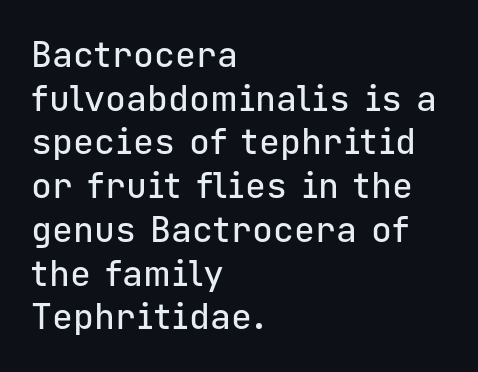
Q: Is the text italic (slanted)? A: No, it is upright.
Q: Is the typeface a serif or a sans-serif typeface? A: Sans-serif.
Q: Is the text underlined? A: No.
Q: How is the paragraph aligned? A: Left-aligned.
Q: Is the spacing between letters normal or unusually wide? A: Normal.
Q: Is the spacing between lines tight, normal or loose? A: Normal.
Q: Width (condensed, normal, or wide)? A: Normal.
Q: Stroke contrast? A: Low.
Q: x-height? A: Medium.
Q: Monospaced? A: Yes.
